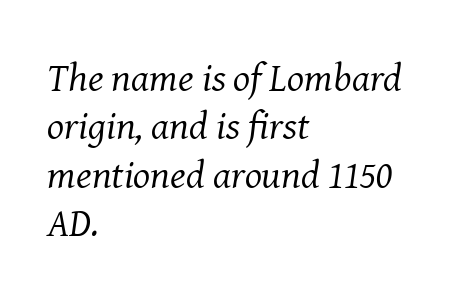
Q: Is the text bold? A: No.
Q: Is the text italic (slanted)? A: Yes, it leans right by about 8 degrees.
Q: Is the typeface a serif or a sans-serif typeface? A: Serif.
Q: Is the text underlined? A: No.
Q: How is the paragraph aligned? A: Left-aligned.
Q: Is the spacing between letters normal or unusually wide? A: Normal.
Q: Width (condensed, normal, or wide)? A: Normal.
Q: Stroke contrast? A: Medium.
Q: x-height? A: Medium.
Q: Monospaced? A: No.
